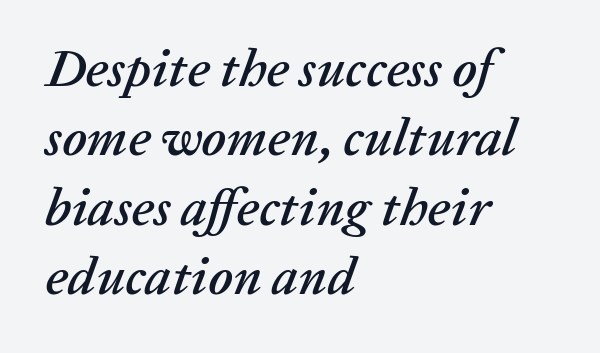
The image shows 53 px text type, italic (leaning right); set left-aligned, normal line spacing (1.31x), normal letter spacing, not underlined; low stroke contrast and a medium x-height.
